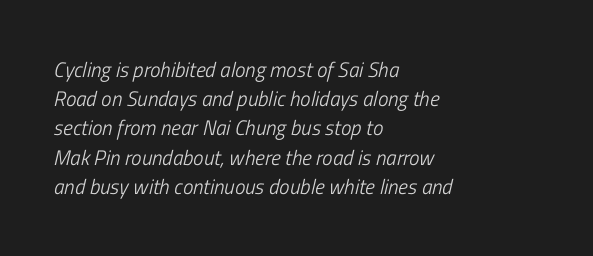
{"italic": "yes", "lean": "right", "slant_degrees": 13, "bold": "no", "underline": "no", "align": "left", "line_spacing": "normal", "line_spacing_ratio": 1.39, "letter_spacing": "normal", "letter_spacing_em": 0.0, "glyph_px": 21}
